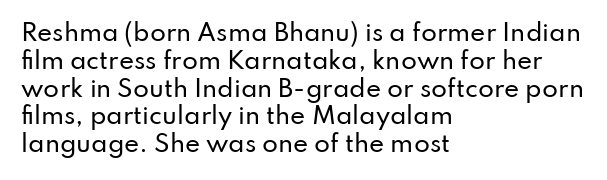
Q: Is the text italic (slanted)? A: No, it is upright.
Q: Is the text underlined? A: No.
Q: How is the paragraph aligned? A: Left-aligned.
Q: Is the spacing between letters normal or unusually wide? A: Normal.
